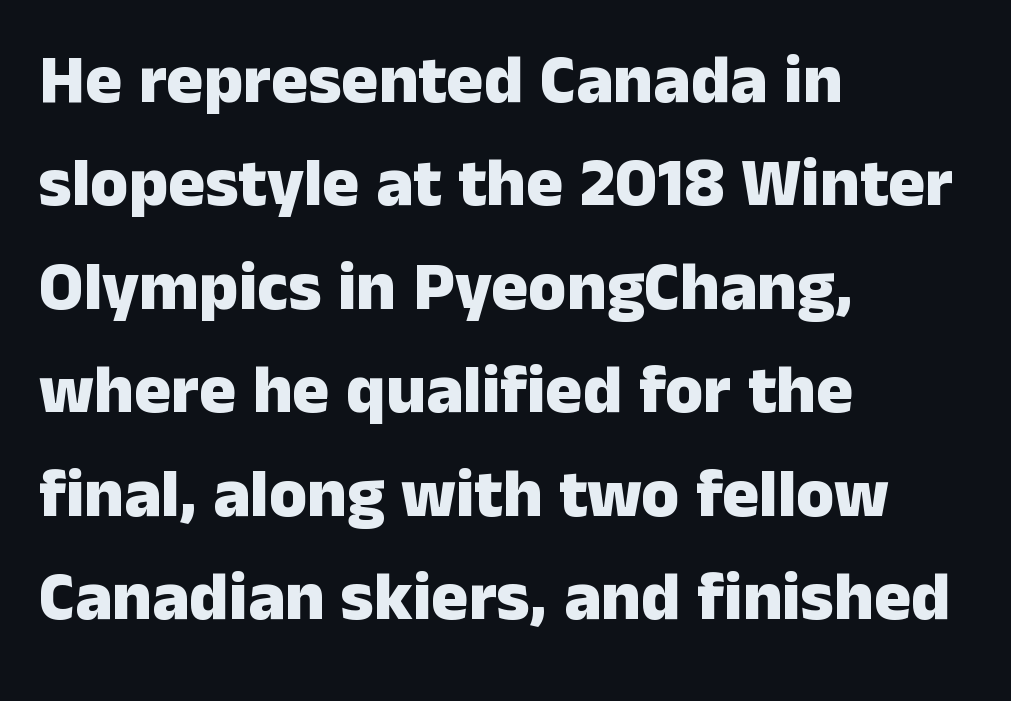
Q: Is the text bold? A: Yes.
Q: Is the text italic (slanted)? A: No, it is upright.
Q: Is the typeface a serif or a sans-serif typeface? A: Sans-serif.
Q: Is the text underlined? A: No.
Q: How is the paragraph aligned? A: Left-aligned.
Q: Is the spacing between letters normal or unusually wide? A: Normal.
Q: Is the spacing between lines tight, normal or loose? A: Normal.
Q: Width (condensed, normal, or wide)? A: Normal.
Q: Stroke contrast? A: Low.
Q: x-height? A: Medium.
Q: Monospaced? A: No.
